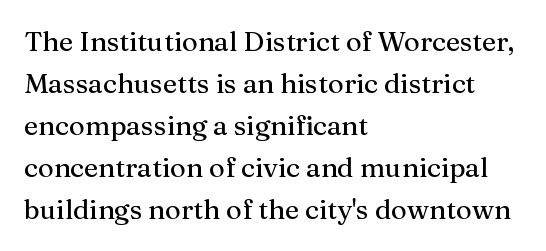
The image shows 27 px text type, upright; set left-aligned, normal line spacing (1.56x), normal letter spacing, not underlined.
